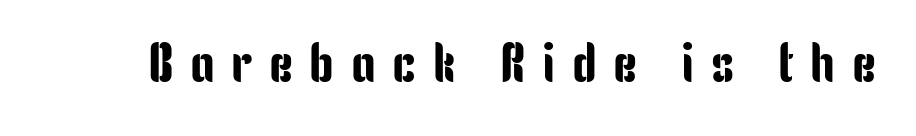
The image shows 55 px condensed sans-serif type, upright; set unusually wide letter spacing (+0.3 em), not underlined; low stroke contrast and a medium x-height.
